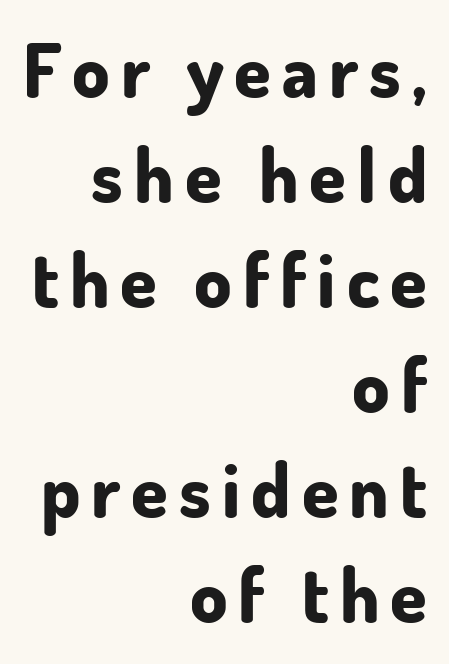
The image shows 74 px bold sans-serif type, upright; set right-aligned, normal line spacing (1.42x), not underlined; low stroke contrast and a small x-height.
